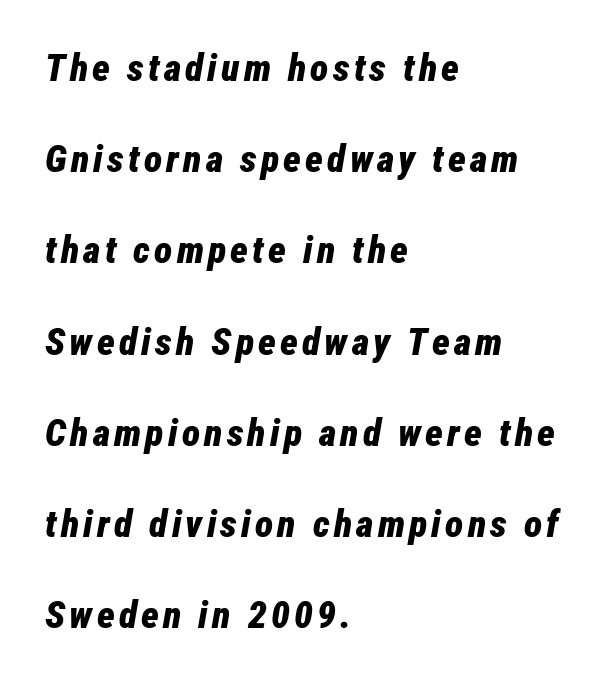
Loosely led — the rows are spread out. Typesetter's note: full bold, strokes at maximum text heaviness. Rule under the text: the space is simply empty. Rendered with sloped, italic letterforms. These lines are set flush left with a ragged right edge. Looks like regular typesetting: each glyph gets only the width it needs.
